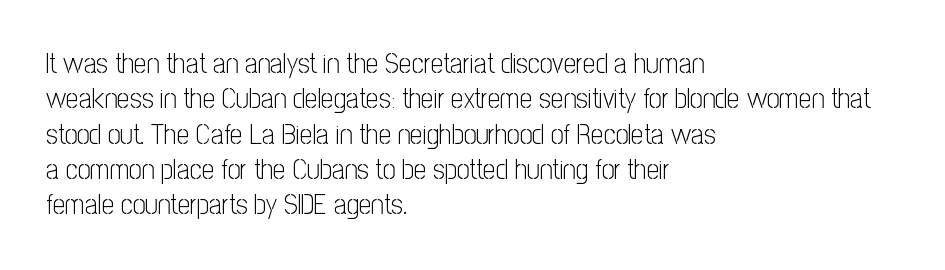
The image shows 28 px light, condensed sans-serif type, upright; set left-aligned, normal line spacing (1.26x), normal letter spacing, not underlined; low stroke contrast and a medium x-height.
